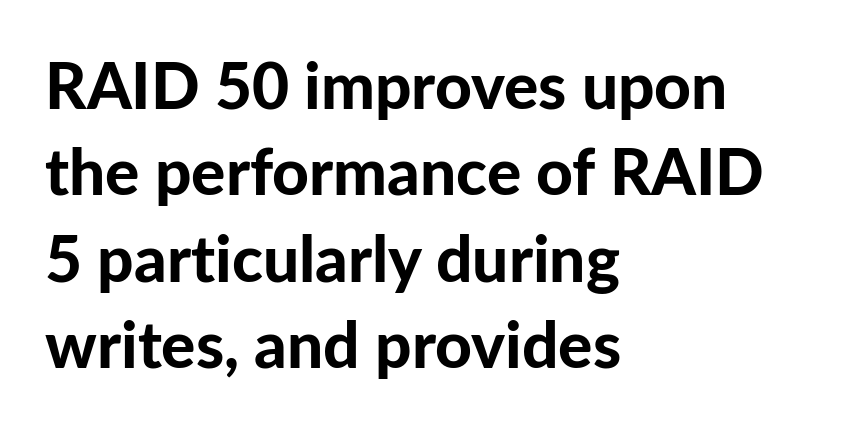
Q: Is the text bold? A: Yes.
Q: Is the text italic (slanted)? A: No, it is upright.
Q: Is the typeface a serif or a sans-serif typeface? A: Sans-serif.
Q: Is the text underlined? A: No.
Q: How is the paragraph aligned? A: Left-aligned.
Q: Is the spacing between letters normal or unusually wide? A: Normal.
Q: Is the spacing between lines tight, normal or loose? A: Normal.
Q: Width (condensed, normal, or wide)? A: Normal.
Q: Stroke contrast? A: Low.
Q: x-height? A: Medium.
Q: Monospaced? A: No.
